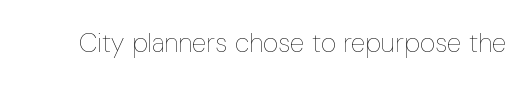
Q: Is the text bold? A: No.
Q: Is the text italic (slanted)? A: No, it is upright.
Q: Is the text underlined? A: No.
Q: Is the spacing between letters normal or unusually wide? A: Normal.
